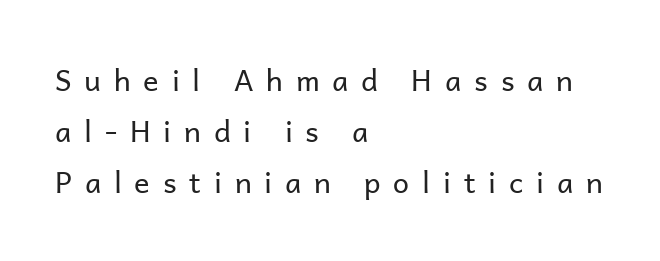
Q: Is the text bold? A: No.
Q: Is the text italic (slanted)? A: No, it is upright.
Q: Is the typeface a serif or a sans-serif typeface? A: Sans-serif.
Q: Is the text underlined? A: No.
Q: How is the paragraph aligned? A: Left-aligned.
Q: Is the spacing between letters normal or unusually wide? A: Unusually wide.
Q: Width (condensed, normal, or wide)? A: Normal.
Q: Stroke contrast? A: Low.
Q: x-height? A: Medium.
Q: Monospaced? A: No.
